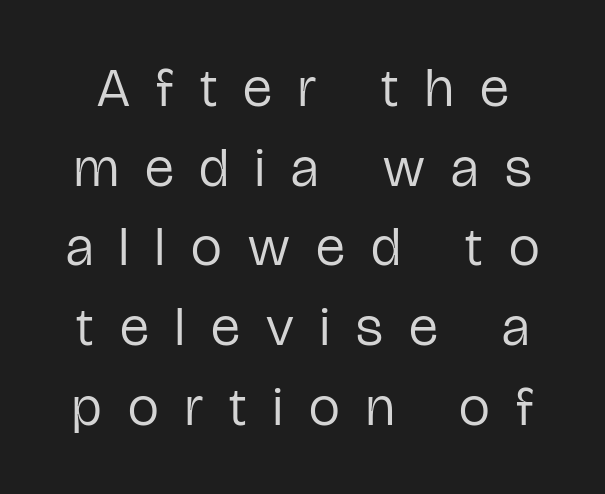
{"serif": "no", "italic": "no", "bold": "no", "weight": "regular", "width": "condensed", "stroke_contrast": "low", "x_height": "medium", "monospaced": "no", "underline": "no", "line_spacing": "normal", "line_spacing_ratio": 1.45, "letter_spacing": "wide", "letter_spacing_em": 0.48, "glyph_px": 55}
